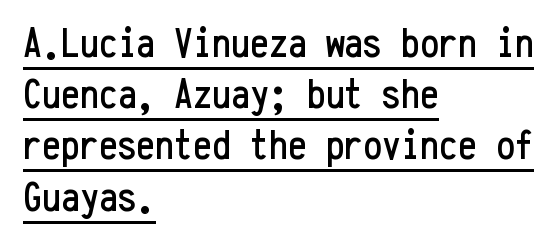
Q: Is the text italic (slanted)? A: No, it is upright.
Q: Is the typeface a serif or a sans-serif typeface? A: Sans-serif.
Q: Is the text underlined? A: Yes.
Q: How is the paragraph aligned? A: Left-aligned.
Q: Is the spacing between letters normal or unusually wide? A: Normal.
Q: Width (condensed, normal, or wide)? A: Condensed.
Q: Stroke contrast? A: Low.
Q: x-height? A: Medium.
Q: Monospaced? A: Yes.
